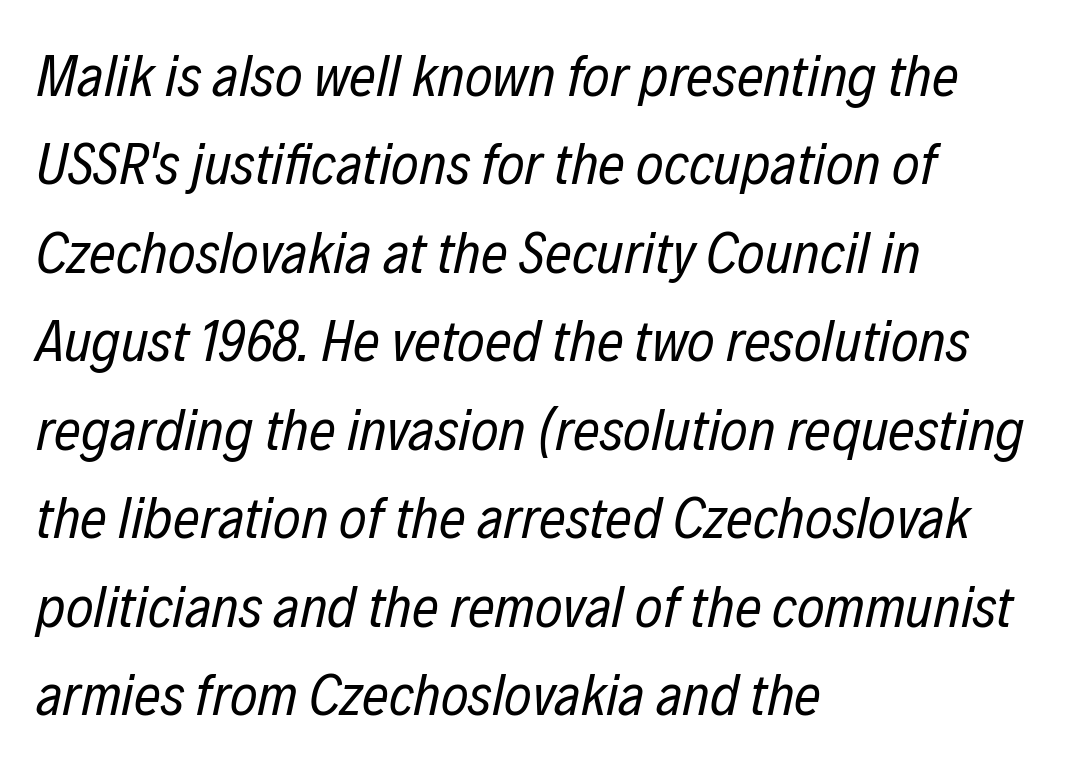
{"italic": "yes", "lean": "right", "slant_degrees": 12, "bold": "no", "weight": "regular", "width": "condensed", "stroke_contrast": "low", "x_height": "medium", "monospaced": "no", "underline": "no", "align": "left", "line_spacing": "normal", "line_spacing_ratio": 1.5, "letter_spacing": "normal", "letter_spacing_em": 0.0, "glyph_px": 59}
